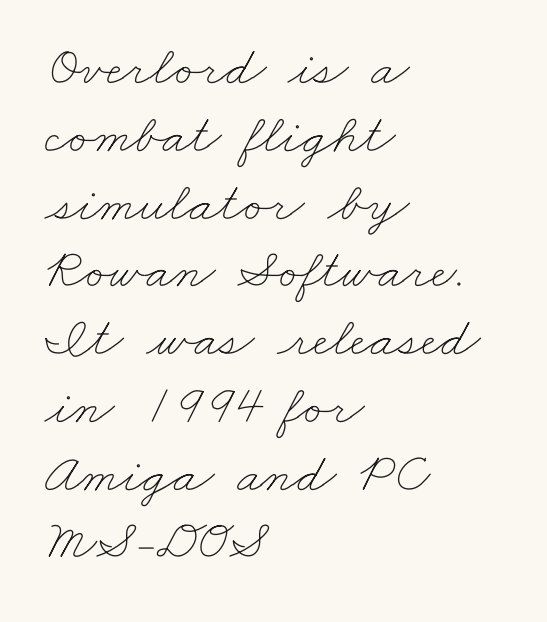
Q: Is the text bold? A: No.
Q: Is the text underlined? A: No.
Q: How is the paragraph aligned? A: Left-aligned.
Q: Is the spacing between letters normal or unusually wide? A: Normal.
Q: Width (condensed, normal, or wide)? A: Wide.
Q: Stroke contrast? A: Low.
Q: x-height? A: Small.
Q: Monospaced? A: No.
